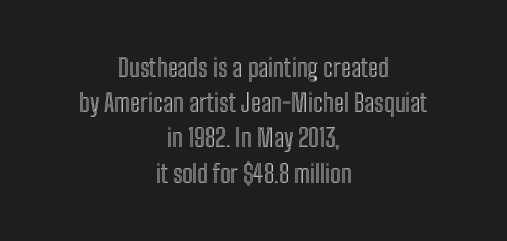
Each line is balanced around a shared central axis. Rows of type keep a routine distance in the vertical direction. How are the letters spaced? Ordinarily, with no added tracking. Posture: vertical.
